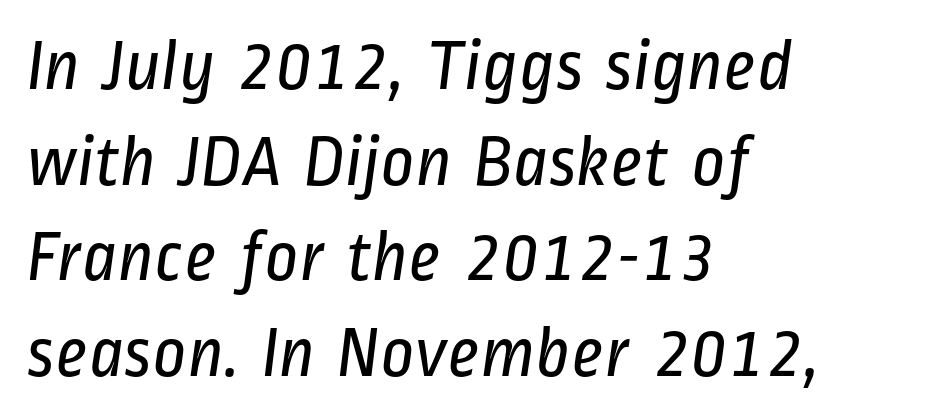
The words here are not underlined. Counters stay open thanks to moderate or lighter strokes. Look at the bottom of the vertical strokes: they stop flat, with no serifs. Nothing unusual about the tracking: characters are spaced as the font intends.
